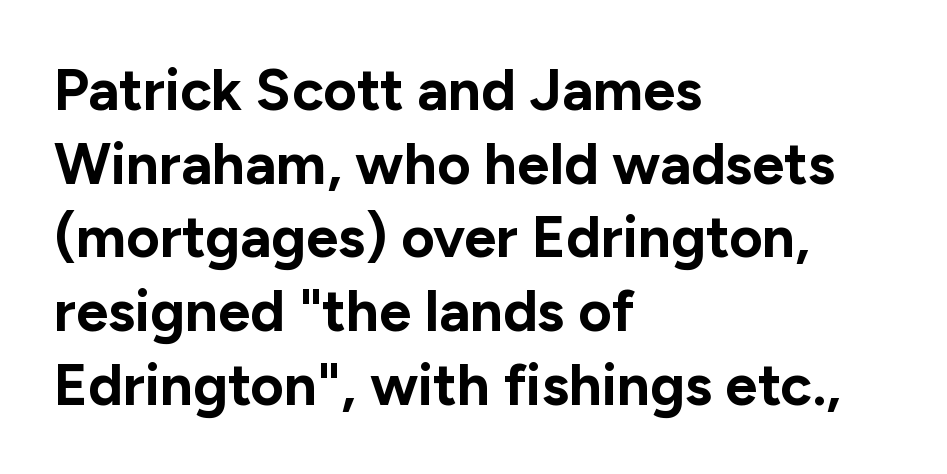
{"serif": "no", "italic": "no", "bold": "yes", "weight": "bold", "width": "normal", "stroke_contrast": "low", "x_height": "medium", "monospaced": "no", "underline": "no", "align": "left", "line_spacing": "normal", "line_spacing_ratio": 1.27, "letter_spacing": "normal", "letter_spacing_em": 0.0, "glyph_px": 58}
